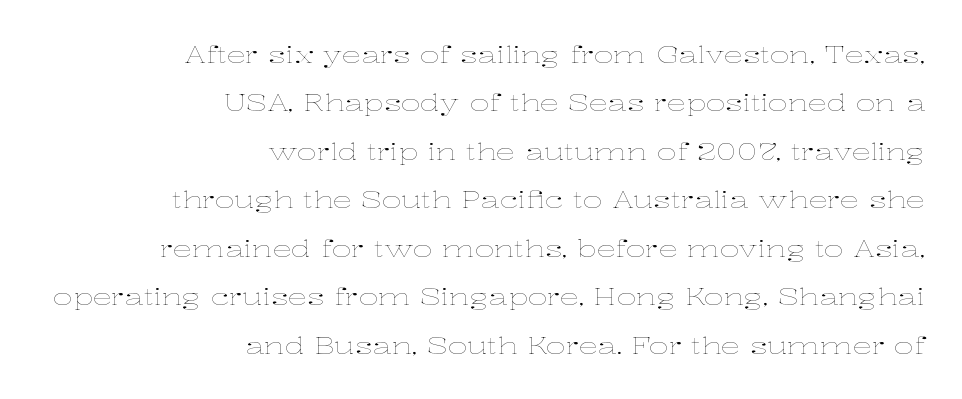
Quick note: interline space is abundant. Underlining? Definitely not there. These glyphs show unthickened strokes, regular width or finer. Here the glyphs are tracked normally, forming tight word shapes.
